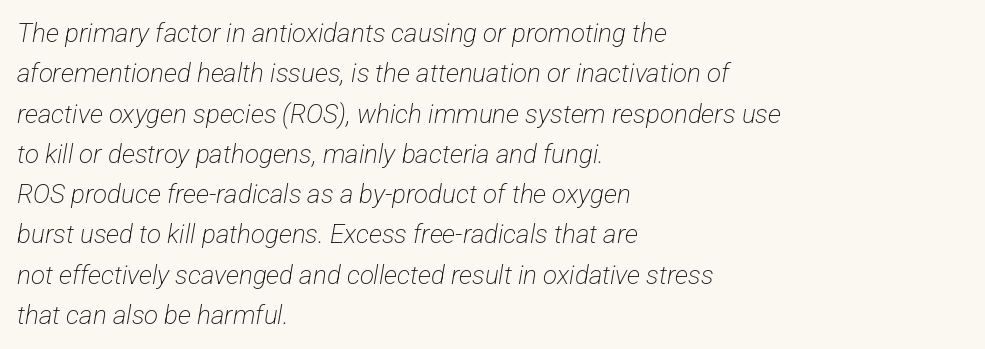
The image shows 26 px text type; set left-aligned, normal line spacing (1.55x), normal letter spacing, not underlined.
